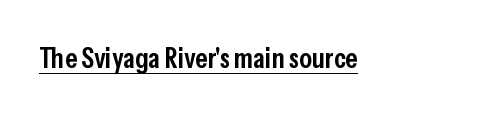
You can tell it's not italic because the verticals are truly vertical. Glyph-to-glyph distance matches everyday printed text. The words here are underlined. How heavy is the stroke? Medium-heavy — a semibold, shy of bold.
